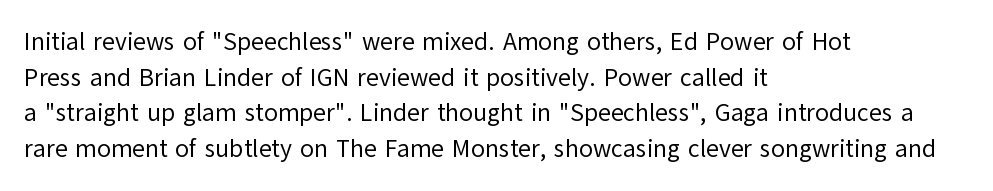
{"italic": "no", "bold": "no", "underline": "no", "align": "left", "line_spacing": "normal", "line_spacing_ratio": 1.43, "letter_spacing": "normal", "letter_spacing_em": 0.0, "glyph_px": 25}
